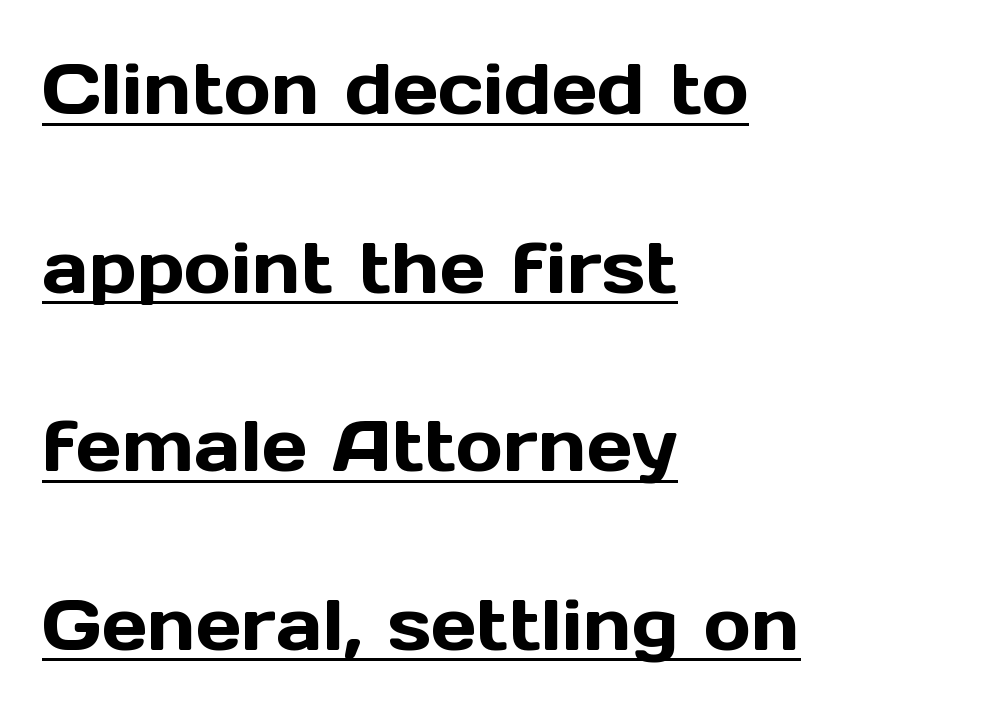
The typesetter chose a ragged-right arrangement here. No italicization has been applied; the sample stays upright. Spacing verdict: proportional, widths tailored to each character. The rendering uses a large line-height, opening up the rows. The horizontal fit of the characters is conventional and even. The typeface chosen for these lines omits serifs.
